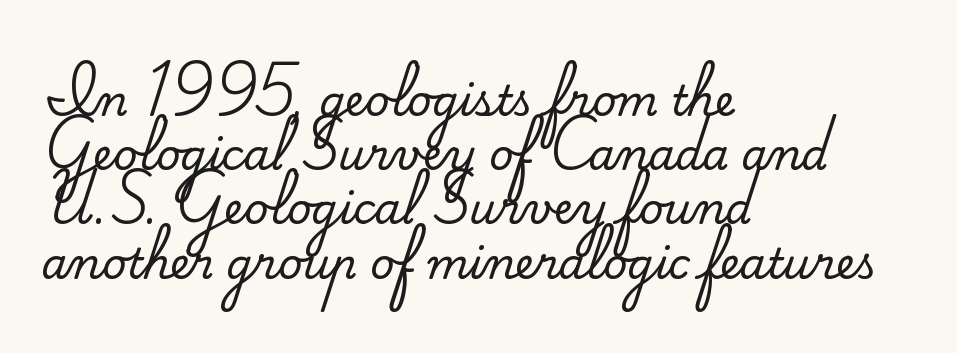
Observe the ordinary spacing: letters are neighbours, not strangers. The gap between lines stays unmarked. The characters display serif detailing at their extremities. The vertical gap from one line to the next is medium.
